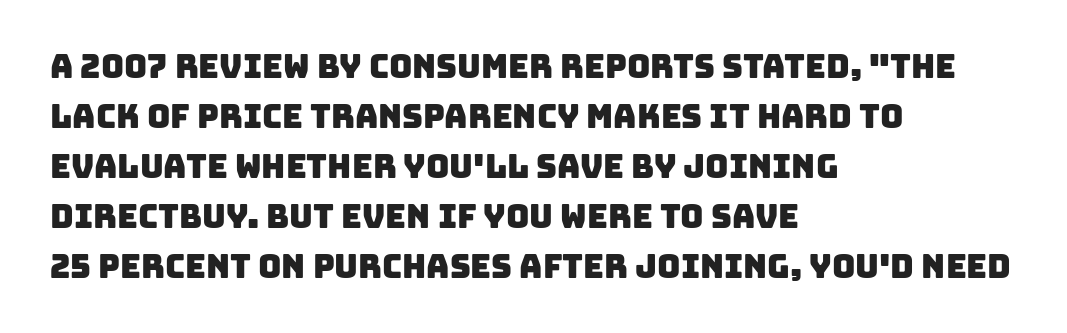
The image shows 32 px sans-serif type; set left-aligned, normal line spacing (1.56x), normal letter spacing, not underlined; low stroke contrast and a large x-height.
